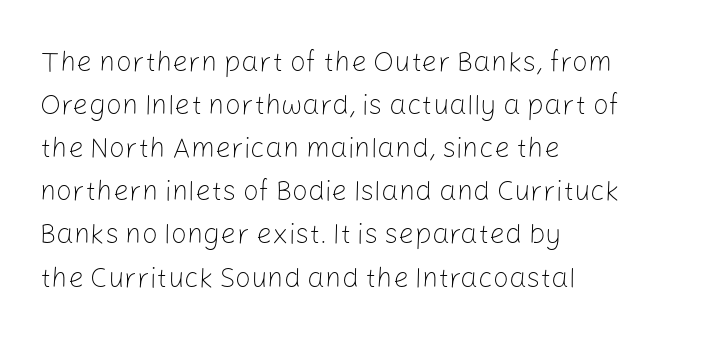
Q: Is the text bold? A: No.
Q: Is the text italic (slanted)? A: No, it is upright.
Q: Is the typeface a serif or a sans-serif typeface? A: Sans-serif.
Q: Is the text underlined? A: No.
Q: How is the paragraph aligned? A: Left-aligned.
Q: Is the spacing between letters normal or unusually wide? A: Normal.
Q: Is the spacing between lines tight, normal or loose? A: Normal.
Q: Width (condensed, normal, or wide)? A: Normal.
Q: Stroke contrast? A: Low.
Q: x-height? A: Medium.
Q: Monospaced? A: No.
